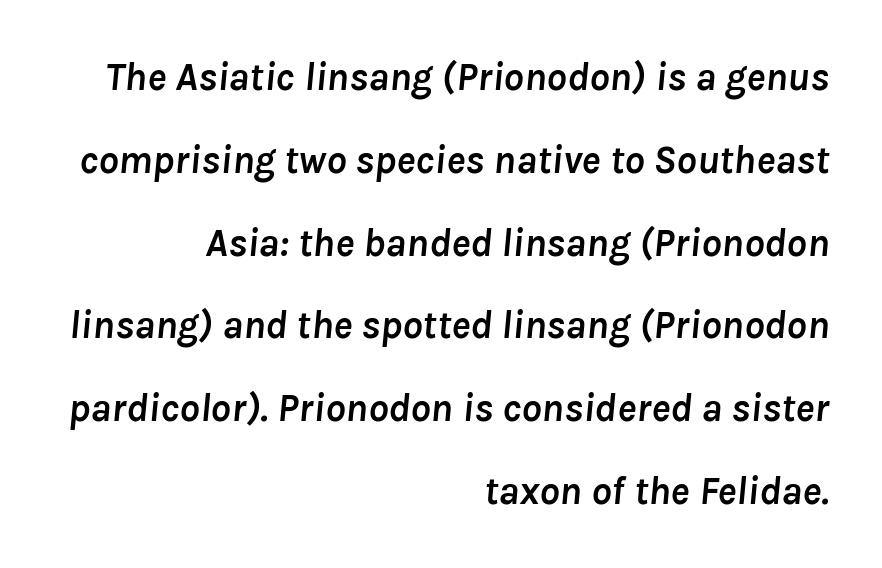
The image shows 40 px semibold type, italic (leaning right); set right-aligned, loose line spacing (2.07x), normal letter spacing, not underlined; low stroke contrast and a medium x-height.
